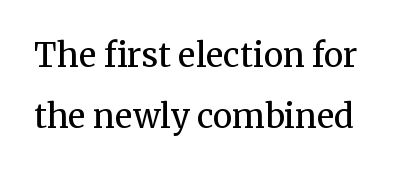
Every stem runs plumb, perpendicular to the baseline. The area under the type is left untouched. The passage shown is not bold in any degree. This rendering leaves character spacing at its baseline value. The typeface chosen for these lines features serifs.
